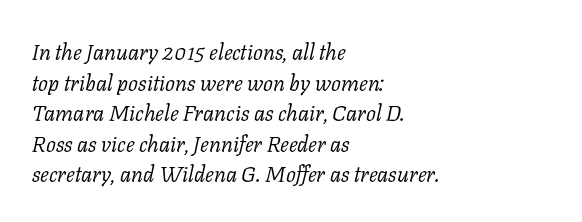
The image shows 22 px text type, italic (leaning right); set left-aligned, normal line spacing (1.39x), normal letter spacing, not underlined.
